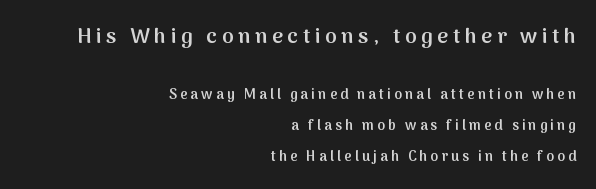
{"italic": "no", "bold": "semi", "underline": "no", "align": "right", "line_spacing": "loose", "line_spacing_ratio": 2.2, "letter_spacing": "wide", "letter_spacing_em": 0.22, "larger_block": "first", "size_ratio": 1.5, "glyph_px": 21}
